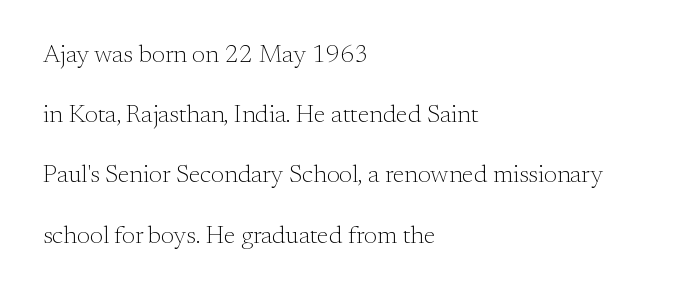
Is the letter spacing exaggerated? No — it looks like the ordinary default. Line beginnings align vertically; line endings do not. The zone under the glyphs is completely vacant. Is there any slant? The stems are plumb.
